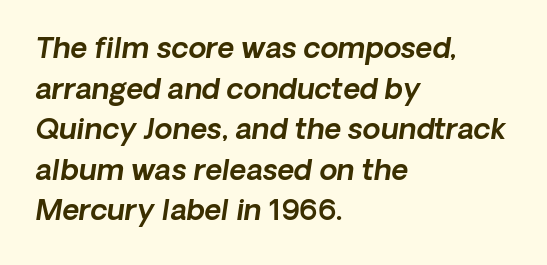
The image shows 29 px text type, italic (leaning right); set left-aligned, normal line spacing (1.4x), normal letter spacing, not underlined; a medium x-height.
